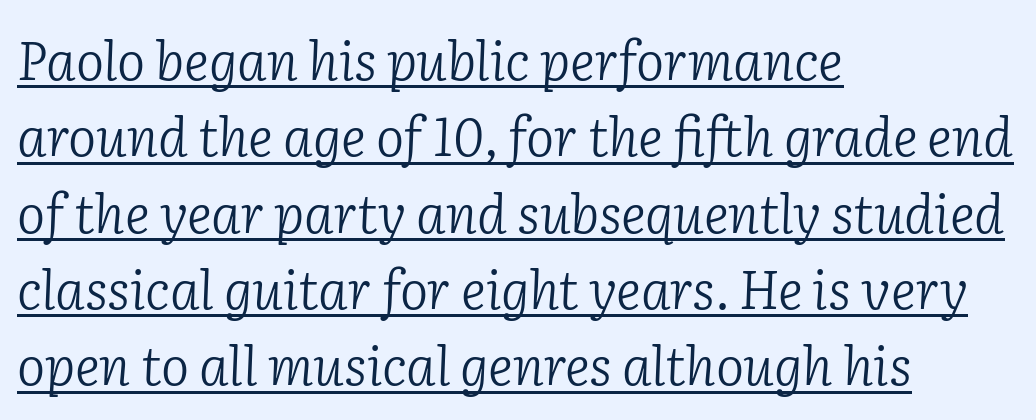
Would a proofreader flag this as italicized? Yes. A light-to-regular cut is what we see here. This sample has the flowing, uneven cadence of proportional lettering. The compositor pushed each line to the left boundary.
